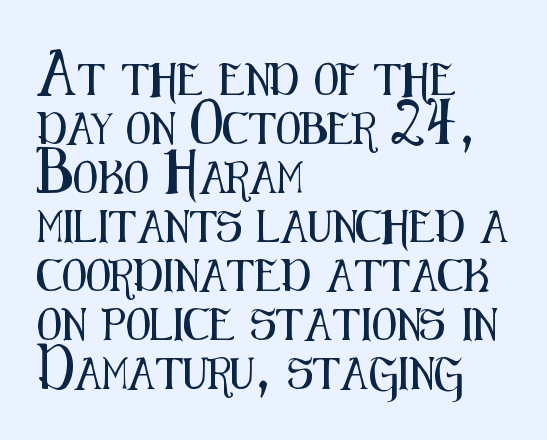
The image shows 32 px condensed type, upright; set left-aligned, normal line spacing (1.53x), normal letter spacing, not underlined; medium stroke contrast and a medium x-height.
